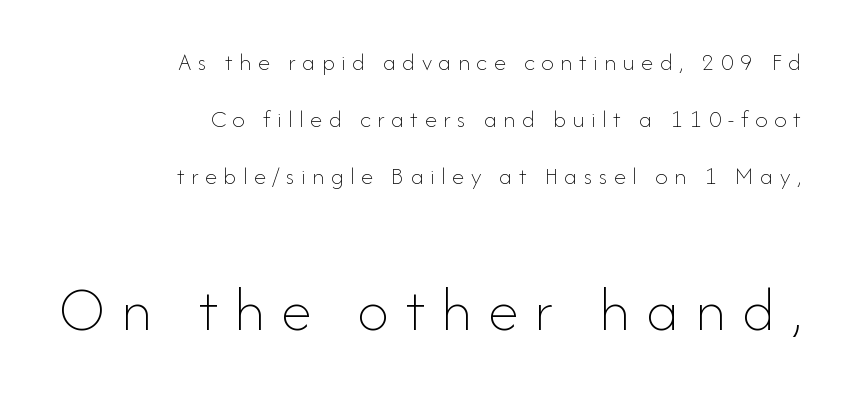
The image shows 63 px thin type, upright; set right-aligned, loose line spacing (2.29x), unusually wide letter spacing (+0.26 em), not underlined; the second (bottom) block is 2.52x larger; low stroke contrast and a small x-height.
